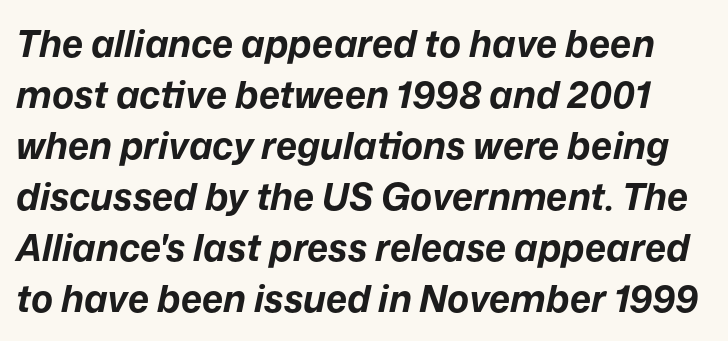
The image shows 37 px bold type, italic (leaning right); set normal line spacing (1.38x), normal letter spacing, not underlined; low stroke contrast and a medium x-height.
